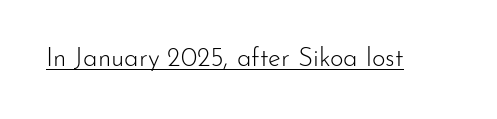
Short note: letters normally spaced. Is this a heavy cut? Hardly; it is regular or lighter. This sample uses an upright cut, with every glyph sitting square on the baseline. Is there an underline? Yes — a line sits under the letters.
